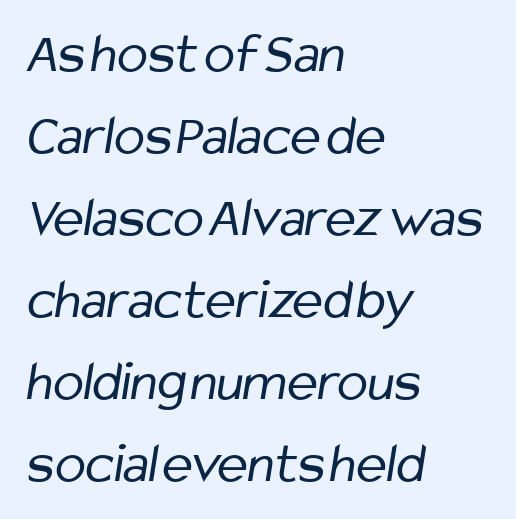
The image shows 57 px regular-weight, condensed sans-serif type; set left-aligned, normal line spacing (1.44x), normal letter spacing, not underlined; low stroke contrast and a medium x-height.
